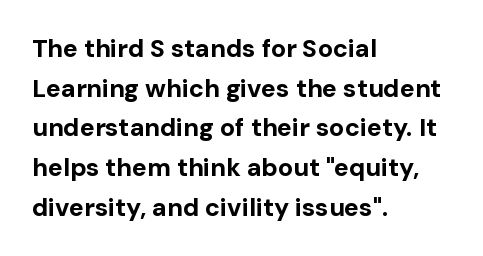
The image shows 25 px bold type, upright; set left-aligned, normal line spacing (1.59x), normal letter spacing, not underlined.
